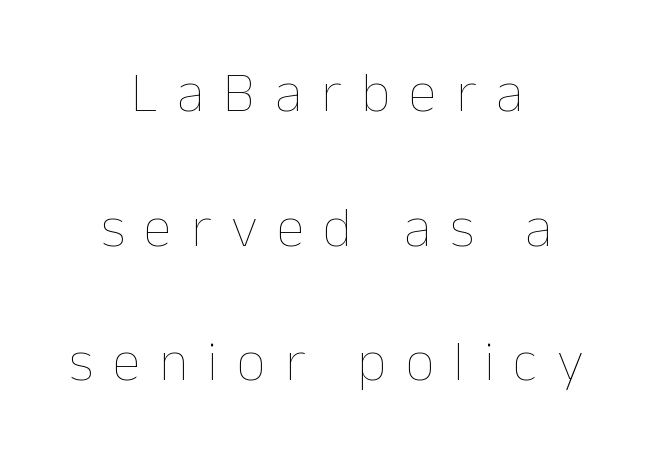
{"italic": "no", "bold": "no", "weight": "thin", "width": "normal", "stroke_contrast": "low", "x_height": "medium", "monospaced": "no", "underline": "no", "align": "center", "line_spacing": "loose", "line_spacing_ratio": 2.36, "letter_spacing": "wide", "letter_spacing_em": 0.34, "glyph_px": 57}
